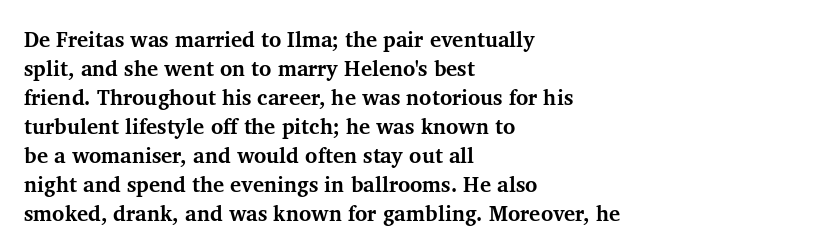
{"italic": "no", "bold": "yes", "underline": "no", "align": "left", "line_spacing": "normal", "line_spacing_ratio": 1.38, "letter_spacing": "normal", "letter_spacing_em": 0.0, "glyph_px": 21}
